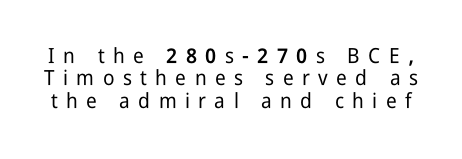
Whoever set this chose condensed vertical rhythm over breathing room. How are the letters spaced? Widely, with obvious added tracking. Check under the words: just untouched page. The type sits square on the baseline with zero lean.
